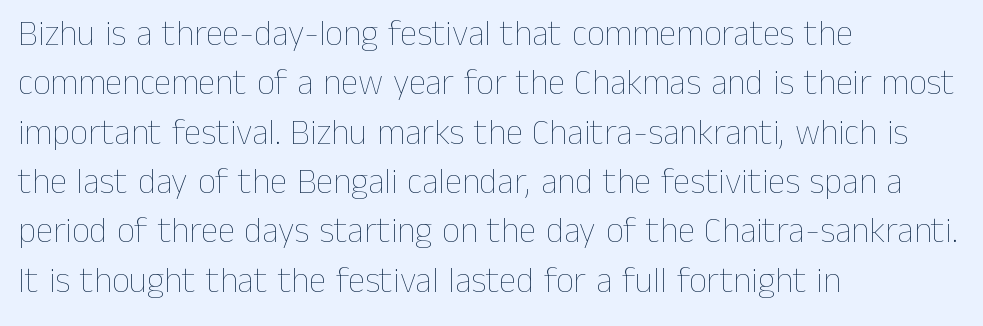
The image shows 35 px thin type, upright; set left-aligned, normal line spacing (1.41x), normal letter spacing, not underlined; low stroke contrast and a medium x-height.
